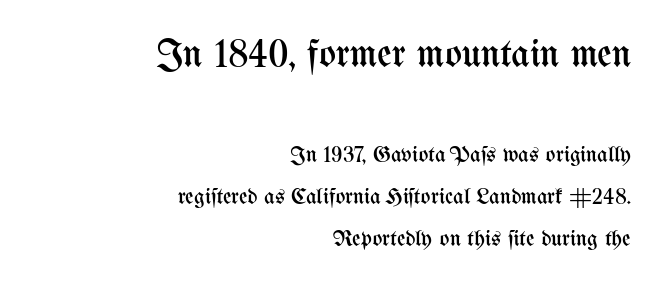
Compare the two chunks: the upper has the greater cap height. The letterforms sit shoulder to shoulder at normal distance. The passage shown is typed in a proportional face where columns would drift. Typeset ragged left — the right edge is the straight one. It's the straight-up-and-down kind of type.
